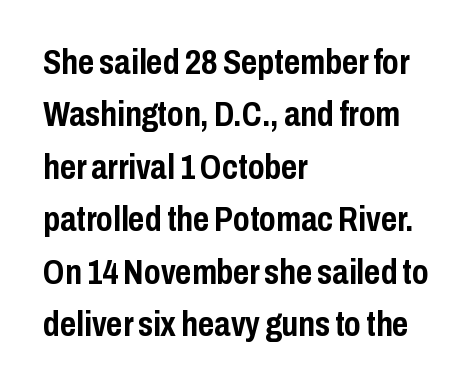
Q: Is the text bold? A: Yes.
Q: Is the text italic (slanted)? A: No, it is upright.
Q: Is the typeface a serif or a sans-serif typeface? A: Sans-serif.
Q: Is the text underlined? A: No.
Q: How is the paragraph aligned? A: Left-aligned.
Q: Is the spacing between letters normal or unusually wide? A: Normal.
Q: Is the spacing between lines tight, normal or loose? A: Normal.
Q: Width (condensed, normal, or wide)? A: Condensed.
Q: Stroke contrast? A: Low.
Q: x-height? A: Medium.
Q: Monospaced? A: No.
